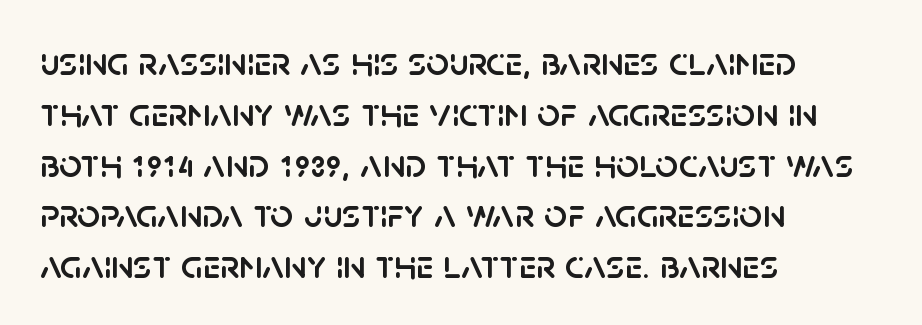
The image shows 40 px sans-serif type, upright; set left-aligned, normal line spacing (1.27x), normal letter spacing, not underlined; low stroke contrast and a large x-height.
